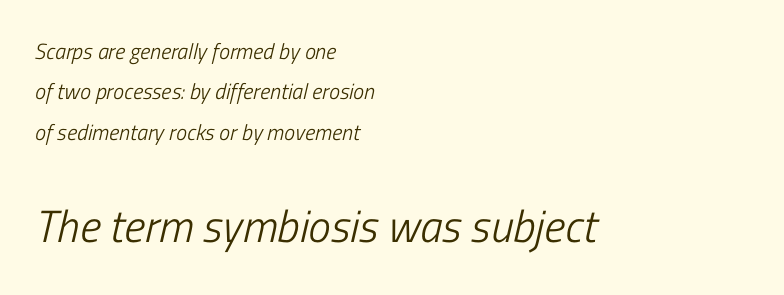
Beneath every word, the page is bare. A light-to-regular cut is what we see here. The face used here is rendered with its standard letterfit. A student would notice the bottom passage is typeset larger than what precedes it. Is the block centered? No — it sits flush against the left margin. Do the characters align in a grid? No, the font is proportional.
